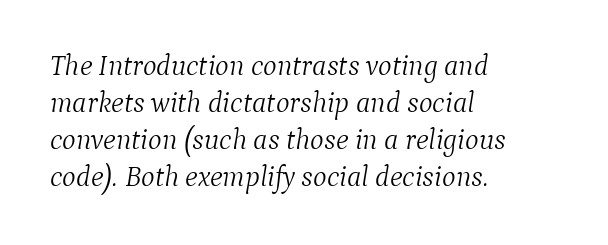
{"serif": "yes", "italic": "yes", "lean": "right", "slant_degrees": 9, "bold": "no", "weight": "light", "width": "normal", "stroke_contrast": "medium", "x_height": "medium", "monospaced": "no", "underline": "no", "align": "left", "line_spacing": "normal", "line_spacing_ratio": 1.28, "letter_spacing": "normal", "letter_spacing_em": 0.0, "glyph_px": 29}
